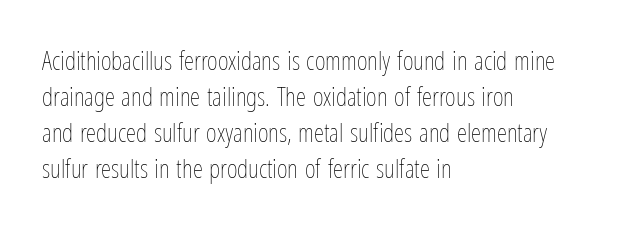
Q: Is the text bold? A: No.
Q: Is the text italic (slanted)? A: No, it is upright.
Q: Is the text underlined? A: No.
Q: How is the paragraph aligned? A: Left-aligned.
Q: Is the spacing between letters normal or unusually wide? A: Normal.
Q: Is the spacing between lines tight, normal or loose? A: Normal.
